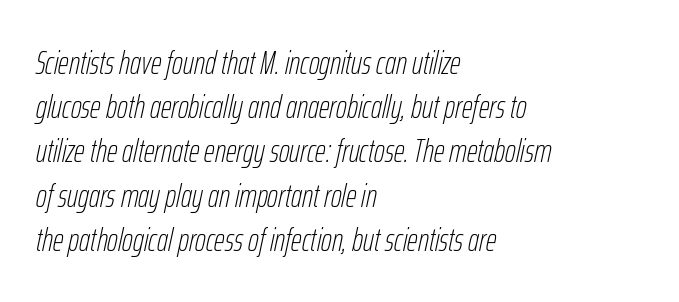
Q: Is the text bold? A: No.
Q: Is the text italic (slanted)? A: Yes, it leans right by about 12 degrees.
Q: Is the text underlined? A: No.
Q: How is the paragraph aligned? A: Left-aligned.
Q: Is the spacing between letters normal or unusually wide? A: Normal.
Q: Is the spacing between lines tight, normal or loose? A: Normal.
Q: Width (condensed, normal, or wide)? A: Condensed.
Q: Stroke contrast? A: Low.
Q: x-height? A: Medium.
Q: Monospaced? A: No.
